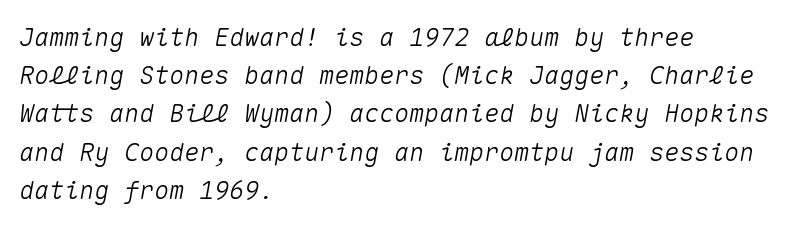
The image shows 25 px text type, italic (leaning right); set left-aligned, normal line spacing (1.53x), normal letter spacing, not underlined.
